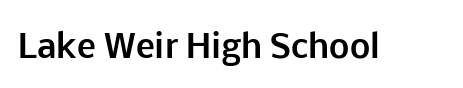
The image shows 32 px bold sans-serif type, upright; set normal letter spacing, not underlined; low stroke contrast and a medium x-height.
